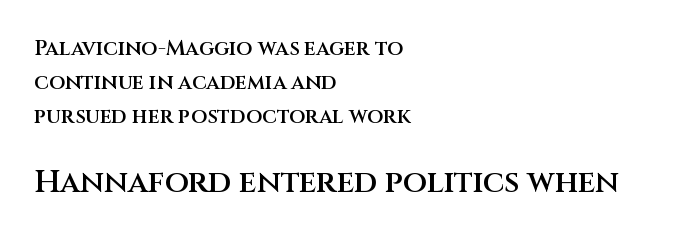
Honestly, the letter spacing is just normal — you wouldn't notice it. No italicization has been applied; the sample stays upright. The later block is typeset at a bigger size than the earlier block. I'd call this a sans setting — the letters go barefoot.
